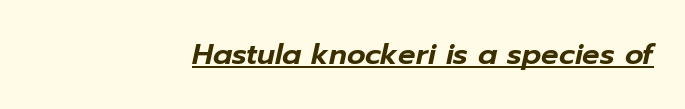
The image shows 29 px text type, italic (leaning right); set right-aligned, normal letter spacing, underlined; low stroke contrast and a medium x-height.
